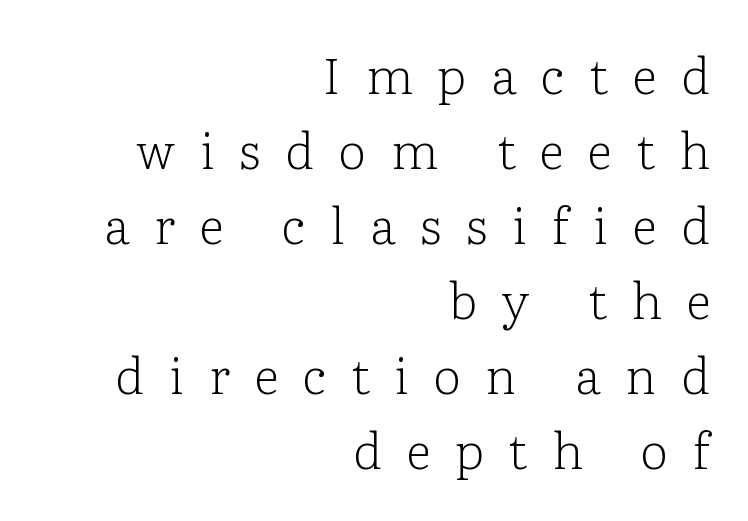
{"serif": "yes", "italic": "no", "bold": "no", "weight": "light", "width": "normal", "stroke_contrast": "low", "x_height": "medium", "monospaced": "no", "underline": "no", "align": "right", "line_spacing": "normal", "line_spacing_ratio": 1.5, "letter_spacing": "wide", "letter_spacing_em": 0.49, "glyph_px": 50}
